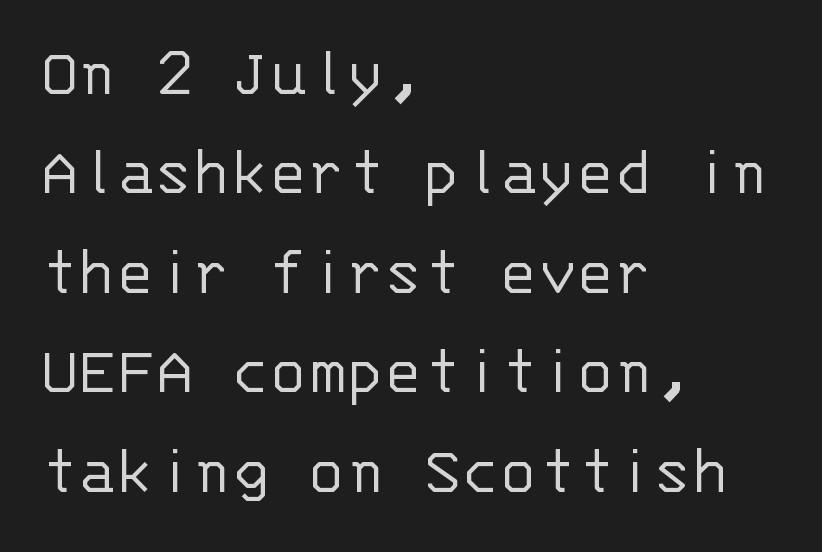
The image shows 71 px light sans-serif type, upright, monospaced; set left-aligned, normal line spacing (1.4x), normal letter spacing, not underlined; low stroke contrast and a large x-height.
